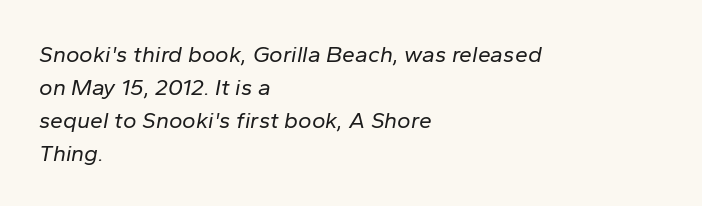
Plain, unruled lines of type. Vertically, the passage feels balanced, rows spaced as you'd expect. Nobody touched the tracking dial on this one. The paragraph has a hard left edge and a soft right edge. The cut favours lightness, reaching ordinary text weight at its darkest. The letters are slanted; this is an italic face.
